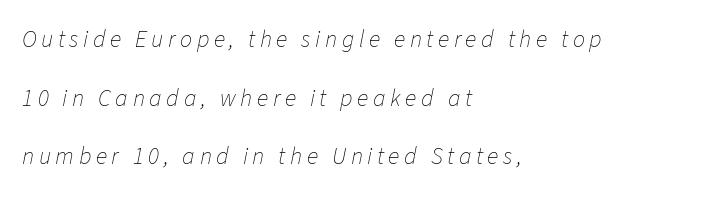
The image shows 24 px text type, italic (leaning right); set left-aligned, loose line spacing (2.44x), not underlined.
